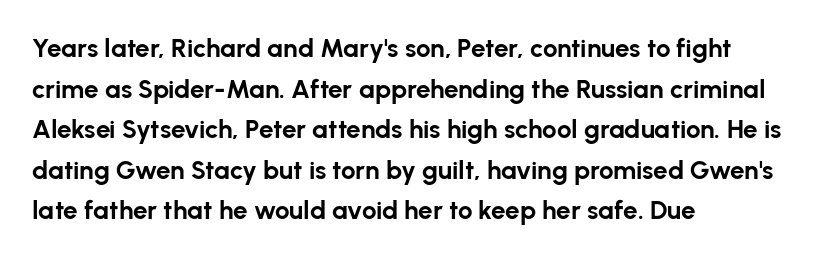
The image shows 26 px bold type, upright; set left-aligned, normal line spacing (1.56x), normal letter spacing, not underlined.
